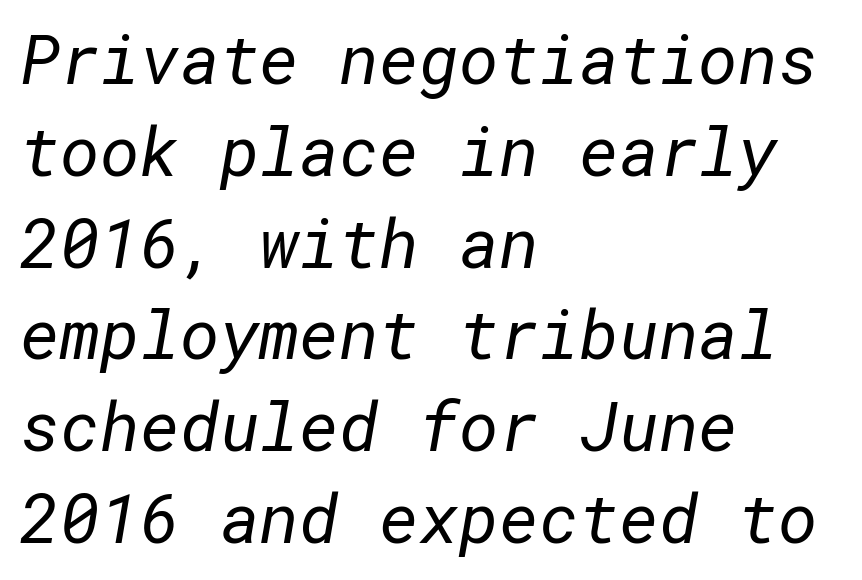
Teacher's note: observe the even left margin — that is flush-left alignment. Is the stroke heavy? The answer is a plain regular-or-lighter. Descender tails drop into unmarked territory. These lines keep a tight, regular rhythm from letter to letter.
